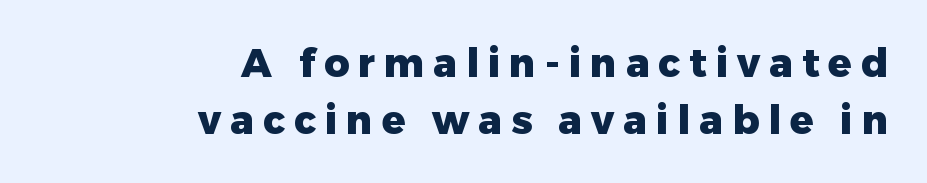
{"serif": "no", "italic": "no", "bold": "yes", "weight": "heavy", "width": "normal", "stroke_contrast": "low", "x_height": "medium", "monospaced": "no", "underline": "no", "align": "right", "line_spacing": "normal", "line_spacing_ratio": 1.46, "letter_spacing": "wide", "letter_spacing_em": 0.23, "glyph_px": 39}
